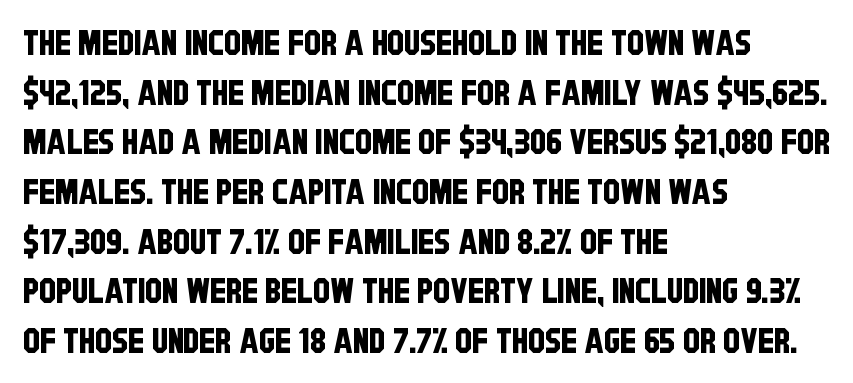
The image shows 34 px condensed sans-serif type; set left-aligned, normal line spacing (1.46x), normal letter spacing, not underlined; low stroke contrast and a large x-height.
